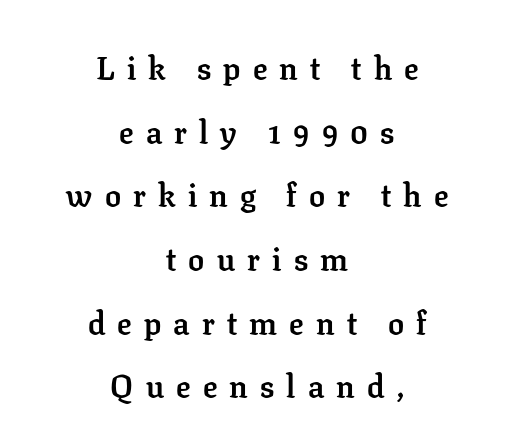
The image shows 32 px semibold serif type, upright; set centered, loose line spacing (1.99x), unusually wide letter spacing (+0.38 em), not underlined; low stroke contrast and a medium x-height.
